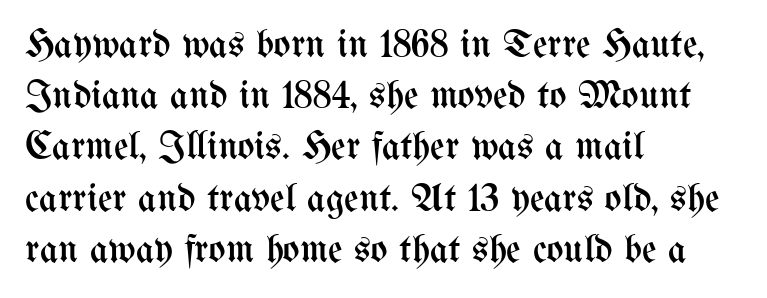
The horizontal fit of the characters is conventional and even. This sample uses an upright cut, with every glyph sitting square on the baseline. Spacing verdict: proportional, widths tailored to each character. Leftover space on each line is placed entirely after the last word. No letter is thick-stroked: the sample isn't bold.
